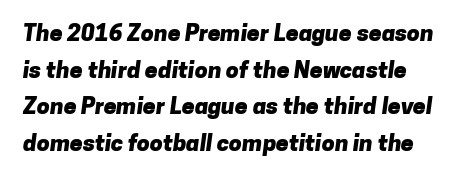
The image shows 23 px bold type; set left-aligned, normal line spacing (1.59x), normal letter spacing, not underlined.
